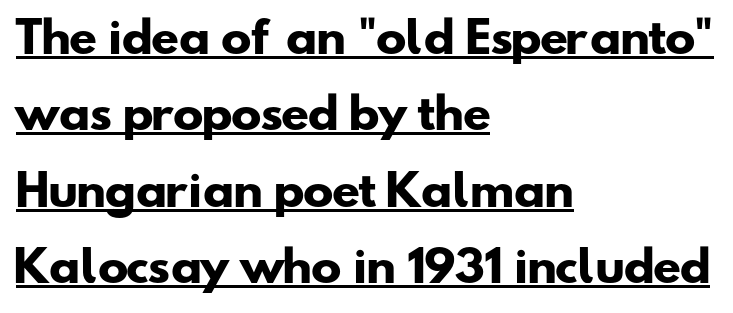
Q: Is the text bold? A: Yes.
Q: Is the typeface a serif or a sans-serif typeface? A: Sans-serif.
Q: Is the text underlined? A: Yes.
Q: How is the paragraph aligned? A: Left-aligned.
Q: Is the spacing between letters normal or unusually wide? A: Normal.
Q: Width (condensed, normal, or wide)? A: Wide.
Q: Stroke contrast? A: Low.
Q: x-height? A: Small.
Q: Monospaced? A: No.
